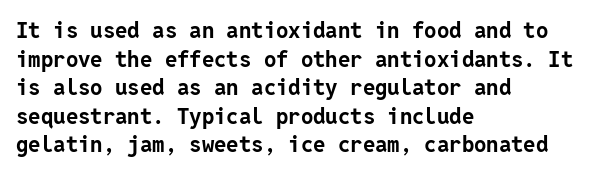
Teacher's note: observe the even left margin — that is flush-left alignment. You can tell it's not italic because the verticals are truly vertical. Words float on clear page, feet unadorned. The letterforms sit shoulder to shoulder at normal distance.
